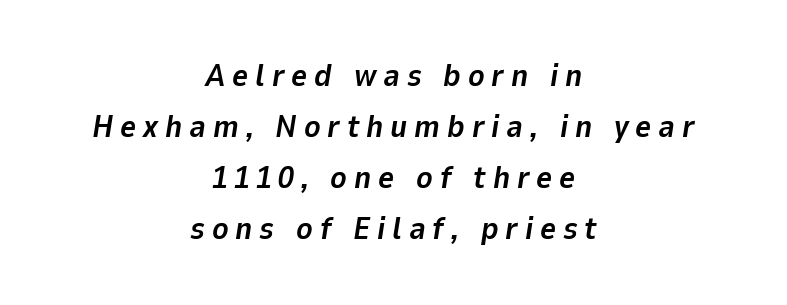
The image shows 31 px bold type, italic (leaning right); set centered, normal line spacing (1.65x), unusually wide letter spacing (+0.22 em), not underlined; low stroke contrast and a medium x-height.
